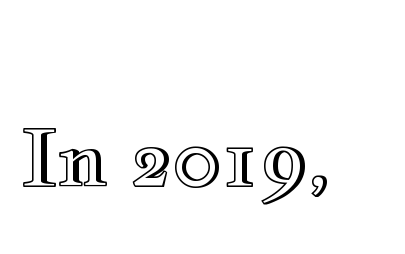
Does extra space separate the letters? No, they use regular spacing. Descender tails drop into unmarked territory. Nope, not italic — everything's standing straight. Here the designer chose a conventional face with non-uniform glyph widths.
